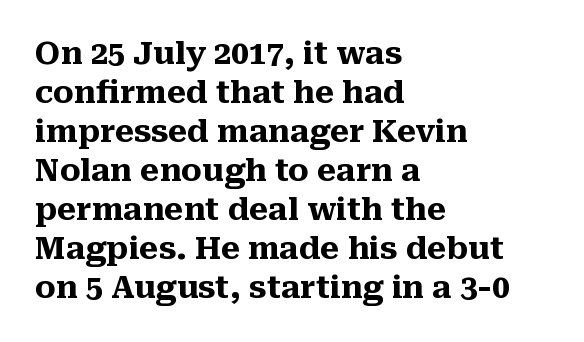
Q: Is the text bold? A: Yes.
Q: Is the text italic (slanted)? A: No, it is upright.
Q: Is the typeface a serif or a sans-serif typeface? A: Serif.
Q: Is the text underlined? A: No.
Q: How is the paragraph aligned? A: Left-aligned.
Q: Is the spacing between letters normal or unusually wide? A: Normal.
Q: Is the spacing between lines tight, normal or loose? A: Normal.
Q: Width (condensed, normal, or wide)? A: Normal.
Q: Stroke contrast? A: Medium.
Q: x-height? A: Medium.
Q: Monospaced? A: No.
